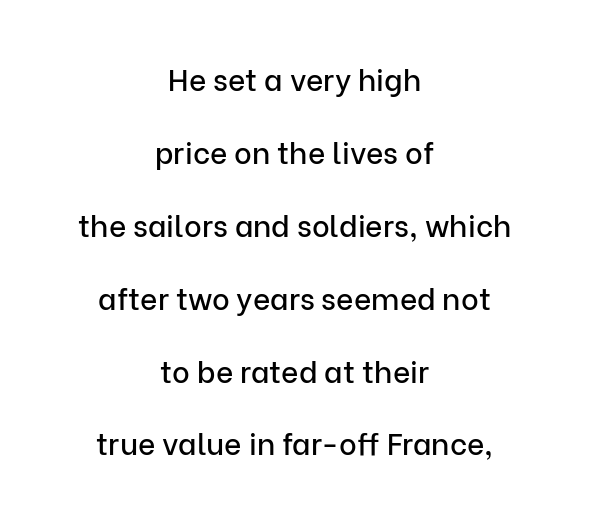
{"serif": "no", "italic": "no", "width": "normal", "stroke_contrast": "low", "x_height": "medium", "monospaced": "no", "underline": "no", "align": "center", "line_spacing": "loose", "line_spacing_ratio": 2.43, "letter_spacing": "normal", "letter_spacing_em": 0.0, "glyph_px": 30}
